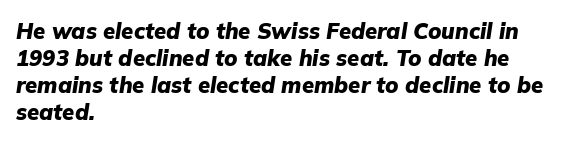
Q: Is the text bold? A: Yes.
Q: Is the text italic (slanted)? A: Yes, it leans right by about 9 degrees.
Q: Is the text underlined? A: No.
Q: How is the paragraph aligned? A: Left-aligned.
Q: Is the spacing between letters normal or unusually wide? A: Normal.
